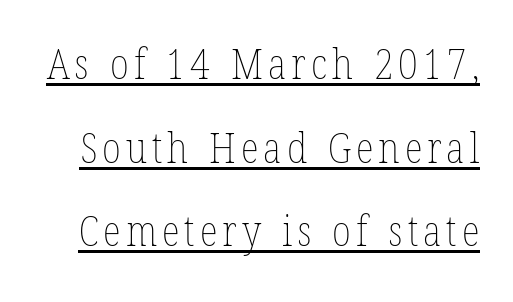
Q: Is the text bold? A: No.
Q: Is the text italic (slanted)? A: No, it is upright.
Q: Is the text underlined? A: Yes.
Q: Is the spacing between lines tight, normal or loose? A: Loose.
Q: Width (condensed, normal, or wide)? A: Condensed.
Q: Stroke contrast? A: Low.
Q: x-height? A: Medium.
Q: Monospaced? A: No.
